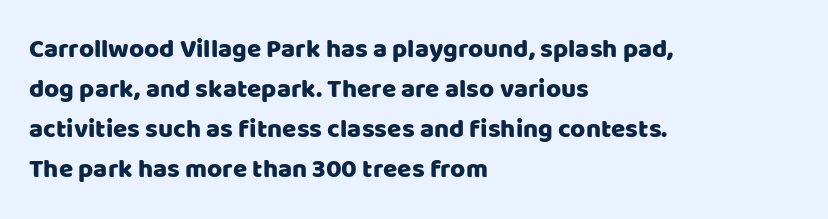
Q: Is the text italic (slanted)? A: No, it is upright.
Q: Is the text underlined? A: No.
Q: How is the paragraph aligned? A: Left-aligned.
Q: Is the spacing between letters normal or unusually wide? A: Normal.
Q: Is the spacing between lines tight, normal or loose? A: Normal.
